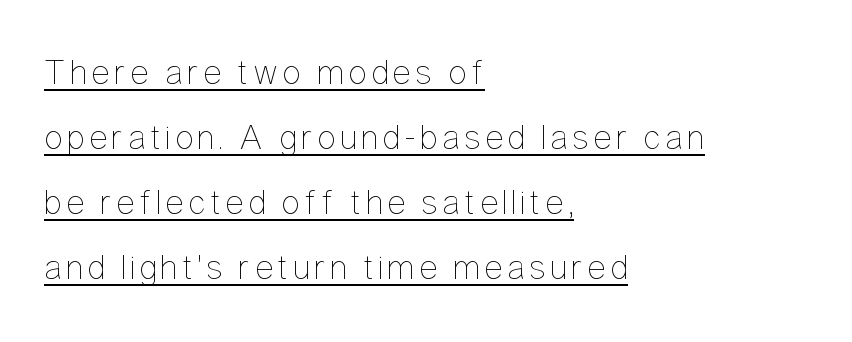
Q: Is the text bold? A: No.
Q: Is the text italic (slanted)? A: No, it is upright.
Q: Is the text underlined? A: Yes.
Q: How is the paragraph aligned? A: Left-aligned.
Q: Width (condensed, normal, or wide)? A: Condensed.
Q: Stroke contrast? A: Low.
Q: x-height? A: Medium.
Q: Monospaced? A: No.
